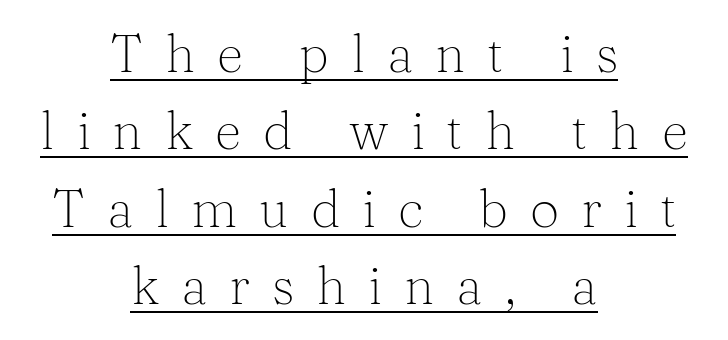
The image shows 52 px light serif type, upright; set centered, normal line spacing (1.49x), unusually wide letter spacing (+0.42 em), underlined; medium stroke contrast and a medium x-height.
